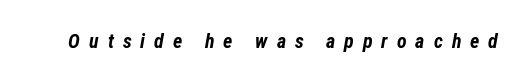
Q: Is the text bold? A: Yes.
Q: Is the text italic (slanted)? A: Yes, it leans right by about 12 degrees.
Q: Is the text underlined? A: No.
Q: Is the spacing between letters normal or unusually wide? A: Unusually wide.
